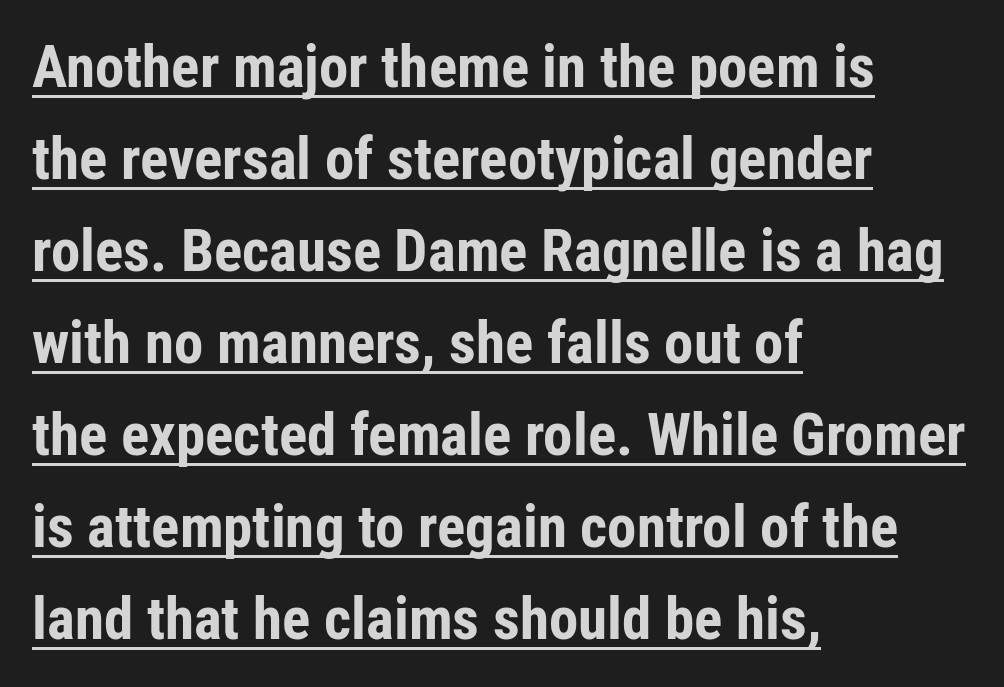
Standard letterfit; no display-style spreading of the glyphs. You could not count columns in this text — the font is proportionally spaced. Students, observe: this is what conventionally led text looks like. The sample has been set heavy, in full bold. The glyphs are accompanied by a horizontal stroke just below them.
